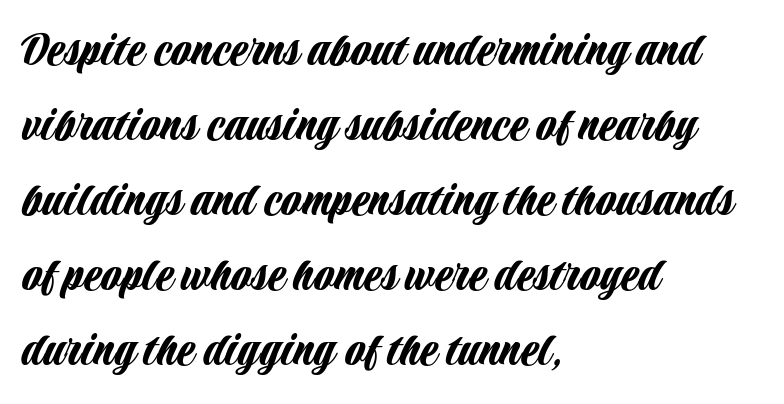
{"serif": "no", "width": "condensed", "stroke_contrast": "low", "x_height": "large", "monospaced": "no", "underline": "no", "align": "left", "line_spacing": "normal", "line_spacing_ratio": 1.44, "letter_spacing": "normal", "letter_spacing_em": 0.0, "glyph_px": 52}
